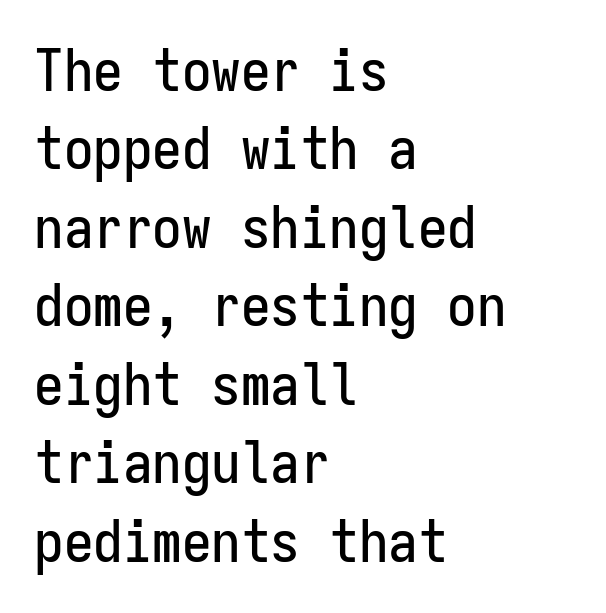
Q: Is the text italic (slanted)? A: No, it is upright.
Q: Is the typeface a serif or a sans-serif typeface? A: Sans-serif.
Q: Is the text underlined? A: No.
Q: How is the paragraph aligned? A: Left-aligned.
Q: Is the spacing between letters normal or unusually wide? A: Normal.
Q: Is the spacing between lines tight, normal or loose? A: Normal.
Q: Width (condensed, normal, or wide)? A: Condensed.
Q: Stroke contrast? A: Low.
Q: x-height? A: Medium.
Q: Monospaced? A: Yes.
